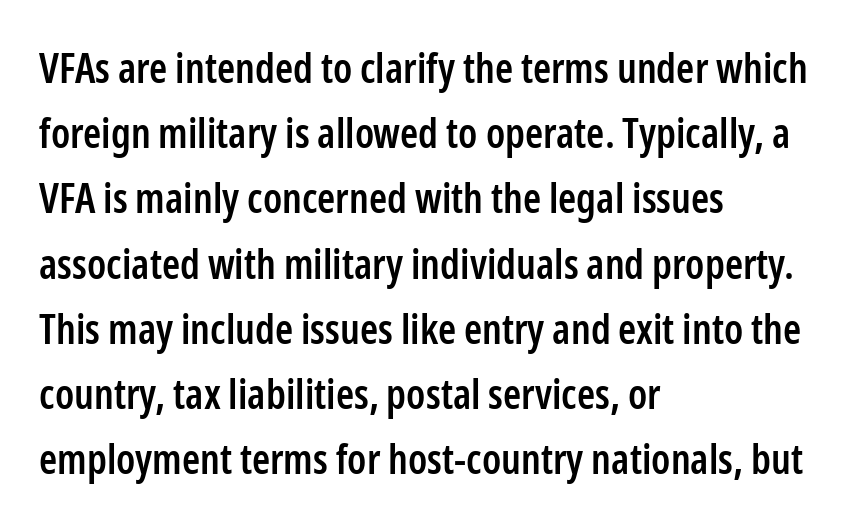
Q: Is the text bold? A: Semi-bold.
Q: Is the text italic (slanted)? A: No, it is upright.
Q: Is the typeface a serif or a sans-serif typeface? A: Sans-serif.
Q: Is the text underlined? A: No.
Q: How is the paragraph aligned? A: Left-aligned.
Q: Is the spacing between letters normal or unusually wide? A: Normal.
Q: Is the spacing between lines tight, normal or loose? A: Normal.
Q: Width (condensed, normal, or wide)? A: Condensed.
Q: Stroke contrast? A: Low.
Q: x-height? A: Medium.
Q: Monospaced? A: No.
